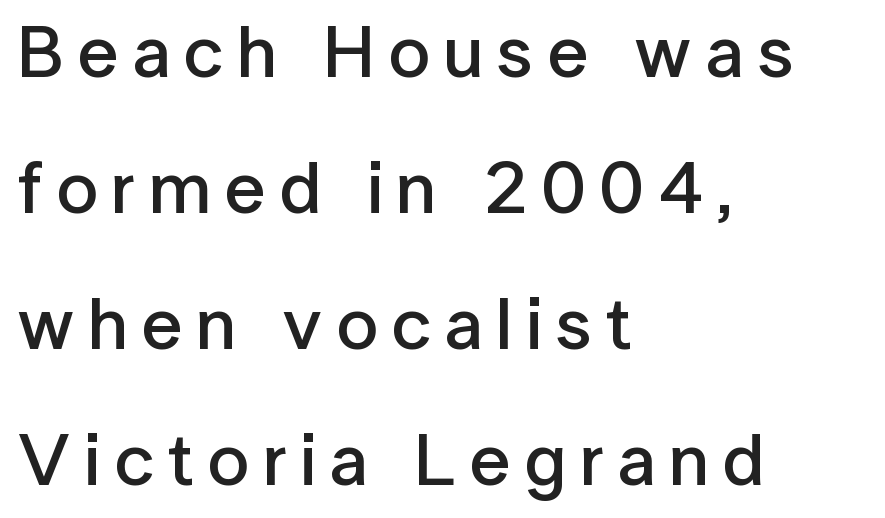
Plain, unruled lines of type. Note: no serifs on the glyphs. Notice how the stems are strictly vertical — no italics here. Weight: semibold (demi).
